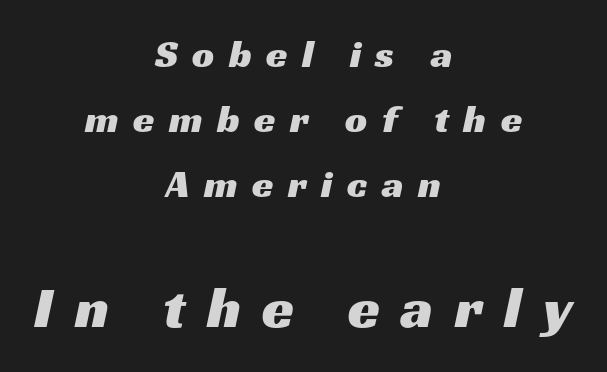
{"serif": "no", "width": "wide", "stroke_contrast": "medium", "x_height": "medium", "monospaced": "no", "underline": "no", "align": "center", "line_spacing": "normal", "line_spacing_ratio": 1.67, "letter_spacing": "wide", "letter_spacing_em": 0.37, "larger_block": "second", "size_ratio": 1.49, "glyph_px": 58}
